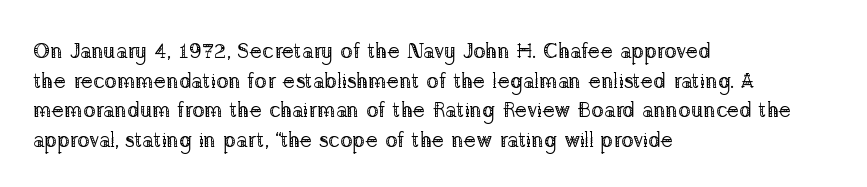
{"italic": "no", "bold": "no", "underline": "no", "align": "left", "line_spacing": "normal", "line_spacing_ratio": 1.41, "letter_spacing": "normal", "letter_spacing_em": 0.0, "glyph_px": 21}
